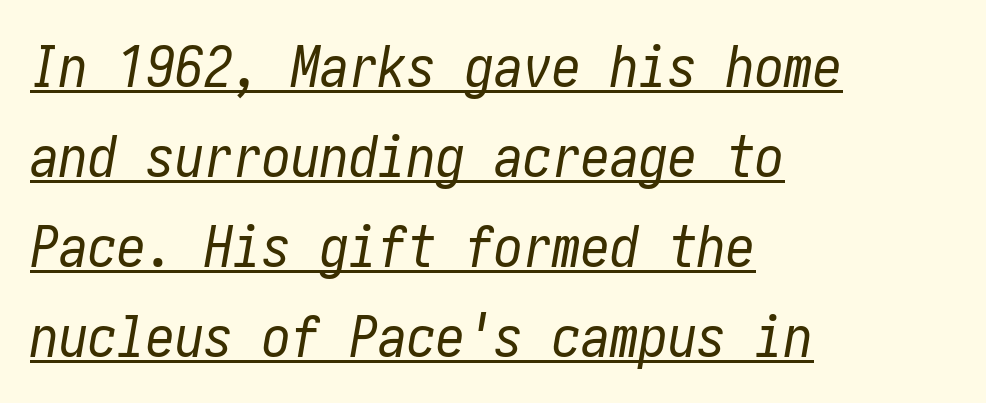
The image shows 58 px regular-weight, condensed type, italic (leaning right); set left-aligned, normal line spacing (1.55x), normal letter spacing, underlined; low stroke contrast and a medium x-height.
